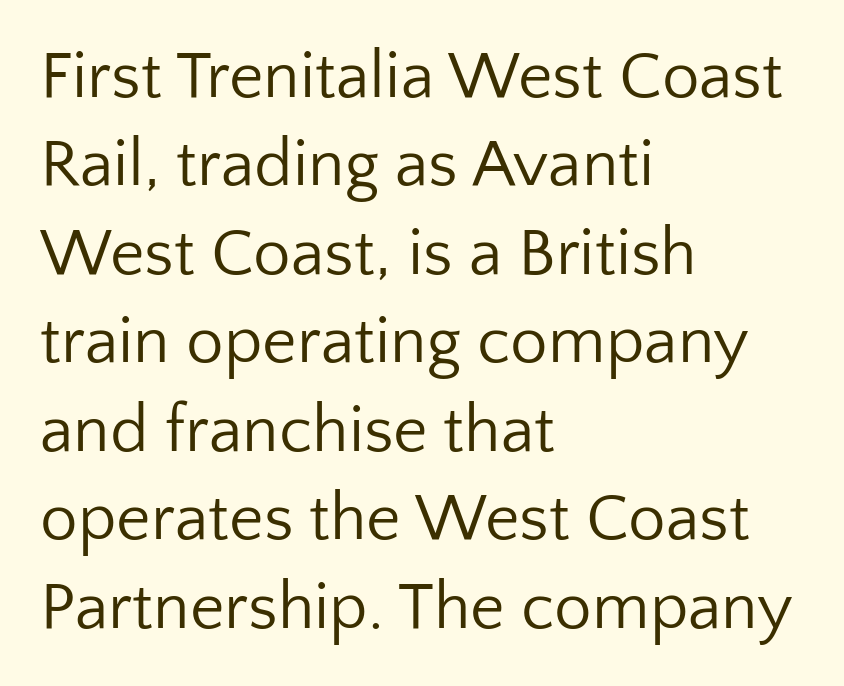
The image shows 67 px regular-weight sans-serif type, upright; set left-aligned, normal line spacing (1.32x), normal letter spacing, not underlined; low stroke contrast and a medium x-height.
